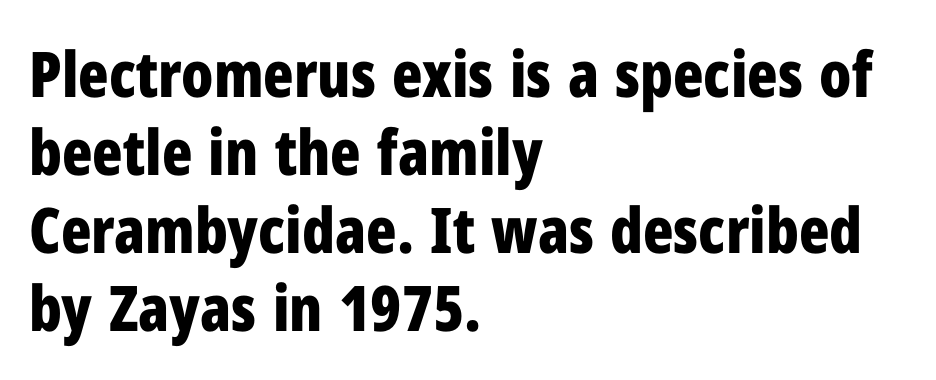
The image shows 63 px bold, condensed sans-serif type, upright; set left-aligned, line spacing 1.24x, normal letter spacing, not underlined; low stroke contrast and a medium x-height.
